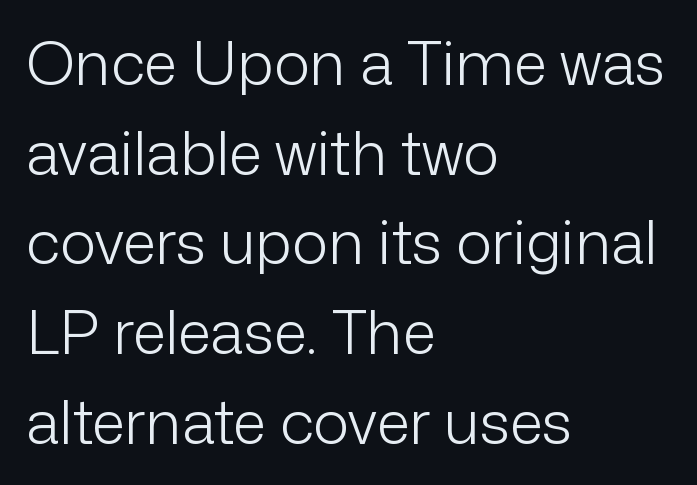
Q: Is the text bold? A: No.
Q: Is the text italic (slanted)? A: No, it is upright.
Q: Is the typeface a serif or a sans-serif typeface? A: Sans-serif.
Q: Is the text underlined? A: No.
Q: How is the paragraph aligned? A: Left-aligned.
Q: Is the spacing between letters normal or unusually wide? A: Normal.
Q: Is the spacing between lines tight, normal or loose? A: Normal.
Q: Width (condensed, normal, or wide)? A: Normal.
Q: Stroke contrast? A: Low.
Q: x-height? A: Medium.
Q: Monospaced? A: No.
